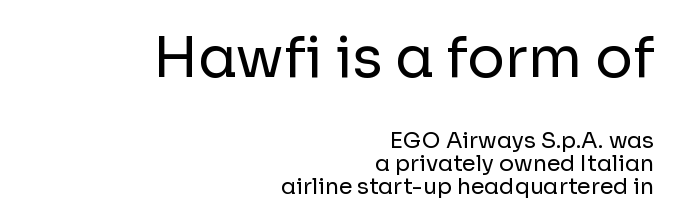
{"serif": "no", "italic": "no", "bold": "no", "weight": "regular", "width": "normal", "stroke_contrast": "low", "x_height": "medium", "monospaced": "no", "underline": "no", "align": "right", "line_spacing": "tight", "line_spacing_ratio": 1.05, "letter_spacing": "normal", "letter_spacing_em": 0.0, "larger_block": "first", "size_ratio": 2.55, "glyph_px": 56}
